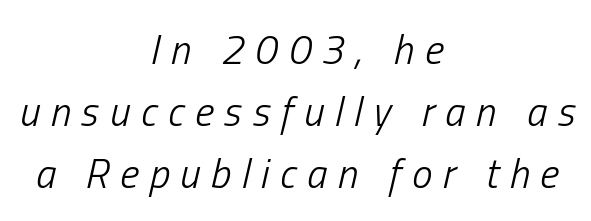
The image shows 41 px light, condensed type, italic (leaning right); set centered, normal line spacing (1.51x), unusually wide letter spacing (+0.26 em), not underlined; low stroke contrast and a medium x-height.
